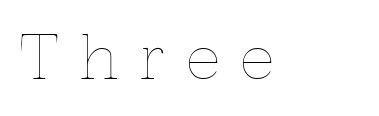
The image shows 59 px thin type, upright; set left-aligned, unusually wide letter spacing (+0.37 em), not underlined; a medium x-height.
